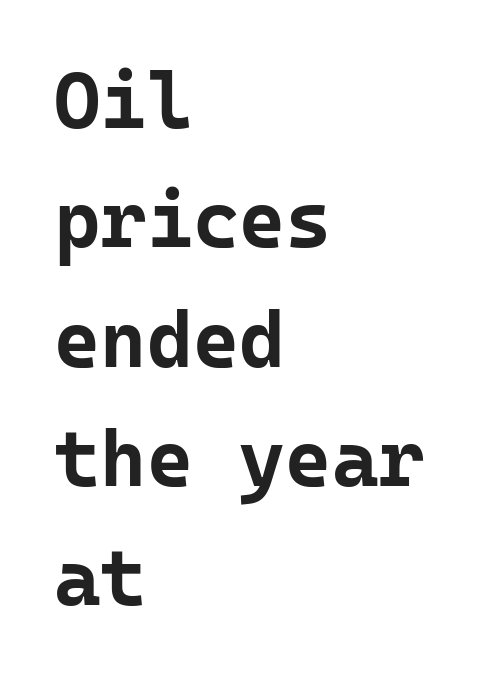
The font is running at its bold setting. Nope, no serifs anywhere on these letters. This sample has the even, mechanical cadence of fixed-width lettering. Anything drawn beneath the words? Only blank space. The paragraph shown leans on its left margin. Upright lettering throughout.
